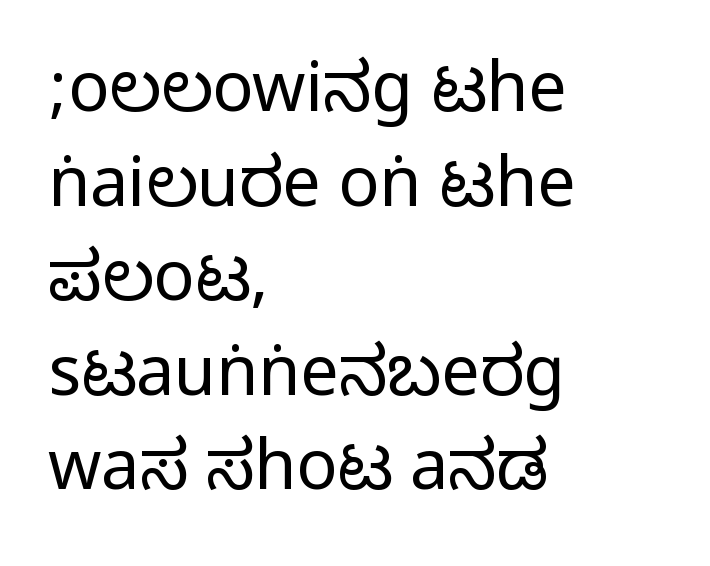
Q: Is the text italic (slanted)? A: No, it is upright.
Q: Is the typeface a serif or a sans-serif typeface? A: Sans-serif.
Q: Is the text underlined? A: No.
Q: How is the paragraph aligned? A: Left-aligned.
Q: Is the spacing between letters normal or unusually wide? A: Normal.
Q: Is the spacing between lines tight, normal or loose? A: Normal.
Q: Width (condensed, normal, or wide)? A: Condensed.
Q: Stroke contrast? A: Medium.
Q: Monospaced? A: No.
